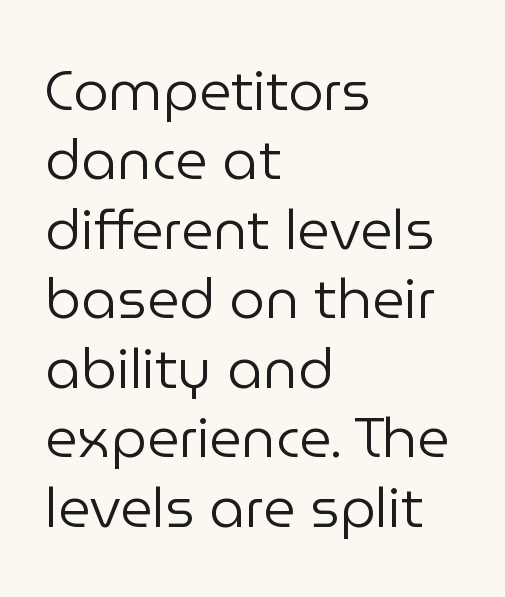
If you drew a line through each stem, it would be perfectly vertical. The passage shown is not underscored anywhere. Typographically, this falls in the sans-serif category. Here the glyphs are tracked normally, forming tight word shapes. You could not count columns in this text — the font is proportionally spaced. Weight: regular or lighter.
